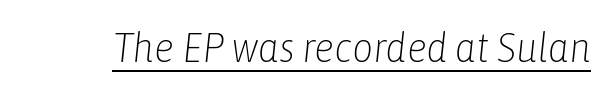
Q: Is the text bold? A: No.
Q: Is the text italic (slanted)? A: Yes, it leans right by about 6 degrees.
Q: Is the text underlined? A: Yes.
Q: Is the spacing between letters normal or unusually wide? A: Normal.
Q: Width (condensed, normal, or wide)? A: Condensed.
Q: Stroke contrast? A: Low.
Q: x-height? A: Medium.
Q: Monospaced? A: No.
